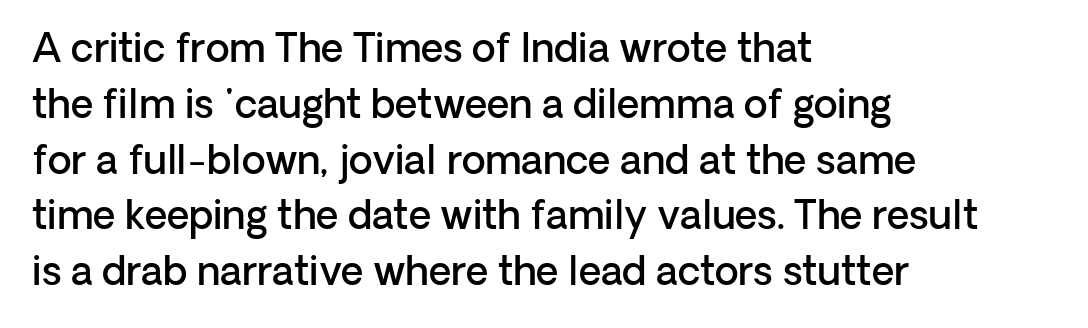
The face used here is rendered with its standard letterfit. This sample has the flowing, uneven cadence of proportional lettering. The letters are semibold — heavier than regular but short of a full bold. Honestly, the row spacing looks completely unremarkable.
